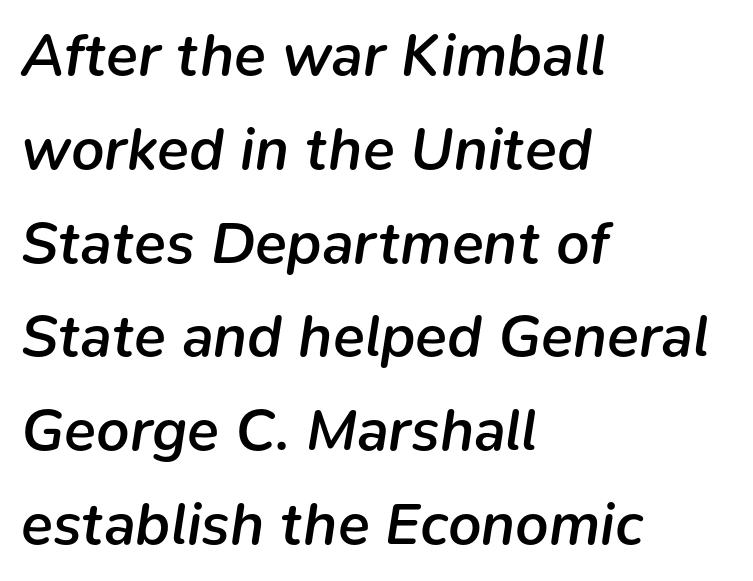
Summary of vertical rhythm: regular, with standard interline spacing. What weight is shown? A semibold, between regular and bold. Designer's note — italics engaged. A typesetter would call this proportional, since set widths differ per character. The paragraph shown leans on its left margin. Students, note that the glyphs here touch the page at normal intervals.
